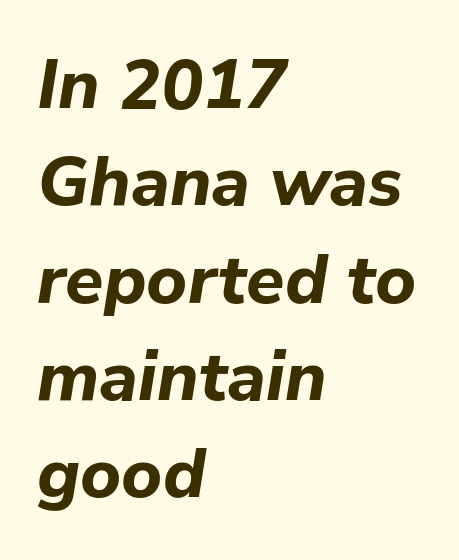
{"italic": "yes", "lean": "right", "slant_degrees": 9, "bold": "yes", "weight": "bold", "width": "normal", "stroke_contrast": "low", "x_height": "medium", "monospaced": "no", "underline": "no", "align": "left", "line_spacing": "normal", "line_spacing_ratio": 1.39, "letter_spacing": "normal", "letter_spacing_em": 0.0, "glyph_px": 70}
